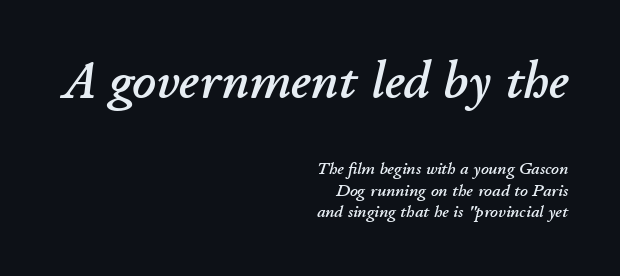
Whoever set this made the first block the dominant, larger element. The designer left line spacing at the default. Honestly, the letter spacing is just normal — you wouldn't notice it. Anything drawn beneath the words? Only blank space. Varying glyph widths throughout — classic text-font behaviour.
